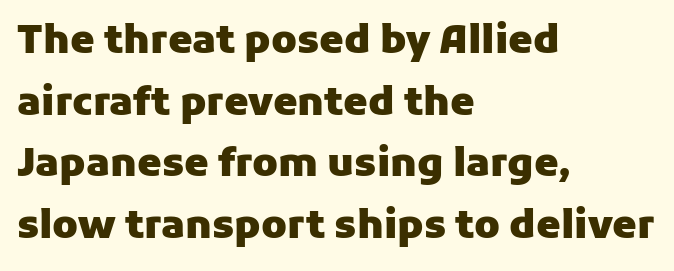
The image shows 39 px heavy sans-serif type, upright; set left-aligned, normal line spacing (1.58x), normal letter spacing, not underlined; low stroke contrast and a medium x-height.
